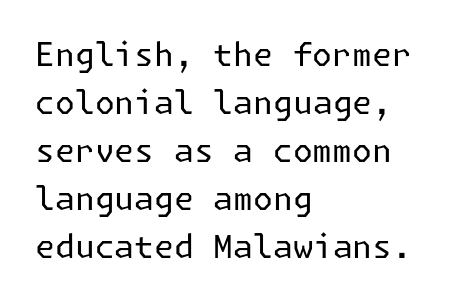
Words appear dense and cohesive because spacing is normal. Every stem runs plumb, perpendicular to the baseline. Classification — sans serif. Each row of text sits above clean, open space. Evenly set lines give the paragraph a standard silhouette. On a weight scale, this lands at 450 or below.
